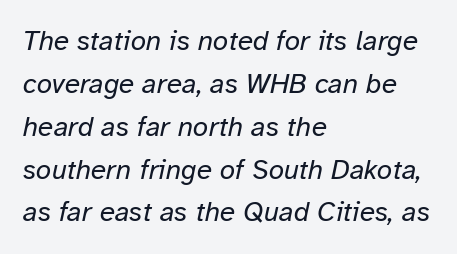
{"italic": "yes", "lean": "right", "slant_degrees": 12, "bold": "no", "weight": "regular", "width": "normal", "stroke_contrast": "low", "x_height": "medium", "monospaced": "no", "underline": "no", "align": "left", "line_spacing": "normal", "line_spacing_ratio": 1.53, "letter_spacing": "normal", "letter_spacing_em": 0.0, "glyph_px": 28}
